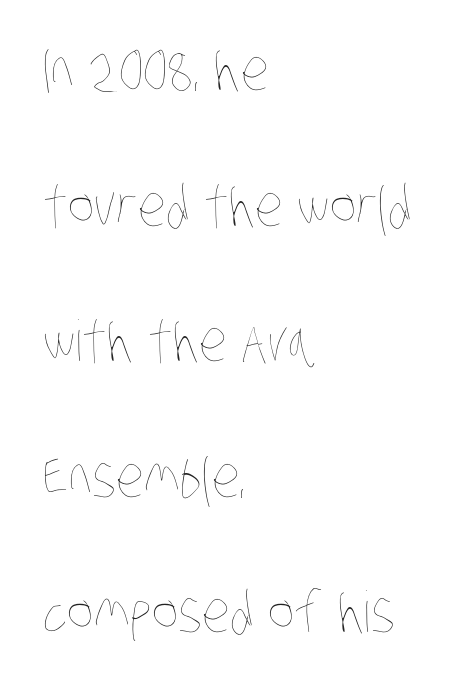
The image shows 56 px thin, condensed type; set left-aligned, loose line spacing (2.42x), normal letter spacing, not underlined; low stroke contrast and a large x-height.
